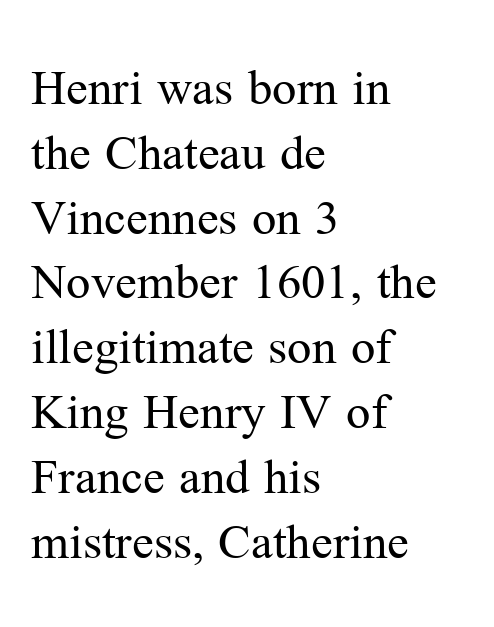
Each letter keeps its own natural width here, so spacing adapts to shape. Tracking value appears to be zero — textbook default spacing. The face used here is seriffed, in the tradition of book romans. The lettering stays uniformly vertical, giving the passage a roman look. The characters are drawn with everyday or finer stroke widths. A student would call this left alignment; a typographer would say flush left, rag right.
